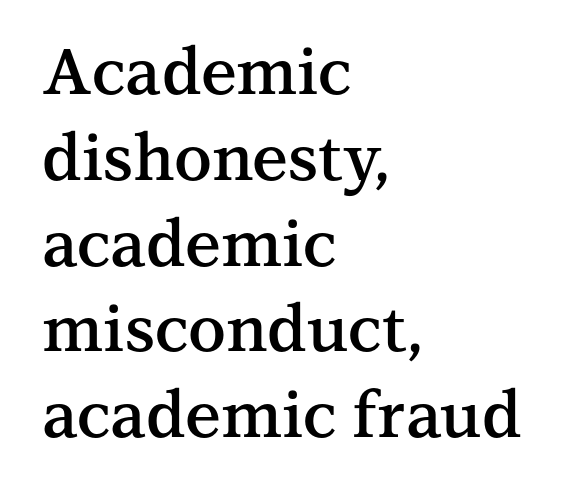
The glyphs are unaccompanied by any horizontal stroke below them. This sample has the flowing, uneven cadence of proportional lettering. The lines in this sample share a left origin and differ only in where they stop. Glyph-to-glyph distance matches everyday printed text.
